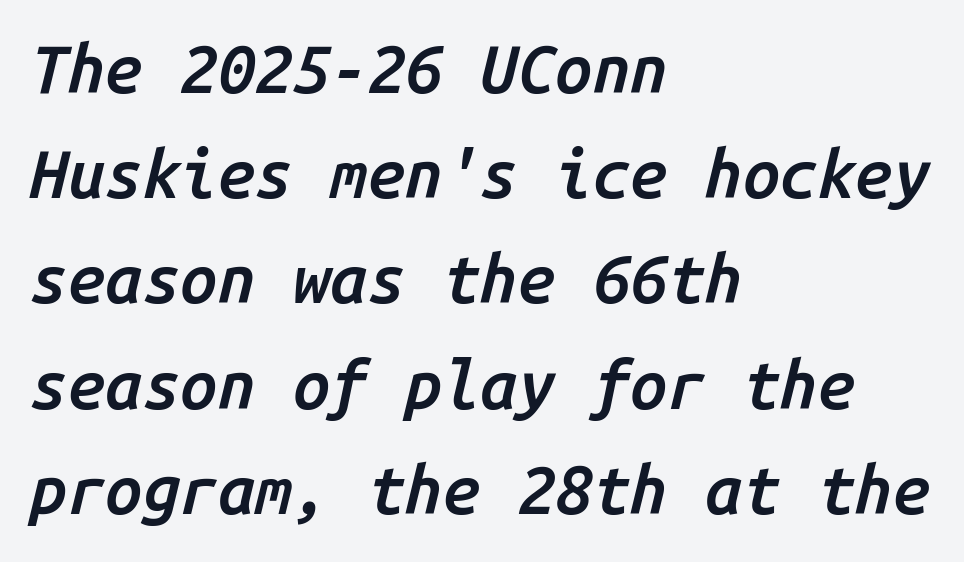
{"italic": "yes", "lean": "right", "slant_degrees": 14, "bold": "semi", "weight": "semibold", "width": "normal", "stroke_contrast": "low", "x_height": "medium", "monospaced": "yes", "underline": "no", "align": "left", "line_spacing": "normal", "line_spacing_ratio": 1.57, "letter_spacing": "normal", "letter_spacing_em": 0.0, "glyph_px": 67}
